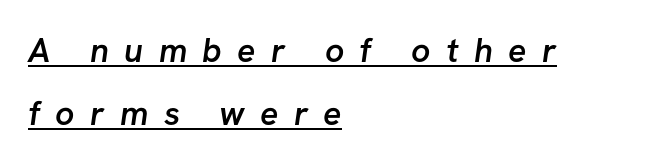
The image shows 34 px semibold sans-serif type; set left-aligned, line spacing 1.85x, unusually wide letter spacing (+0.45 em), underlined; low stroke contrast and a medium x-height.
